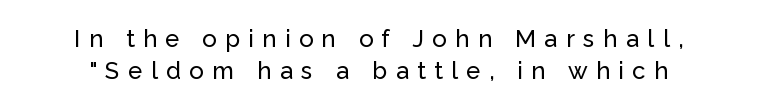
The image shows 24 px text type, upright; set normal line spacing (1.32x), unusually wide letter spacing (+0.35 em), not underlined.
